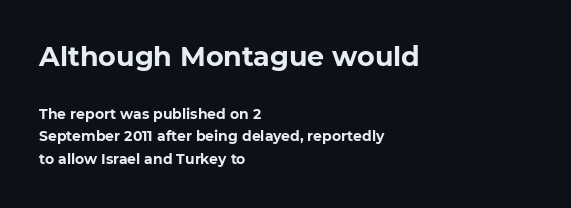
Q: Is the text bold? A: Yes.
Q: Is the text italic (slanted)? A: No, it is upright.
Q: Is the text underlined? A: No.
Q: How is the paragraph aligned? A: Left-aligned.
Q: Is the spacing between letters normal or unusually wide? A: Normal.
Q: Is the spacing between lines tight, normal or loose? A: Normal.
Q: Which block of text is set in a larger size, the first (top) or the second (bottom)? A: The first (top) one.
